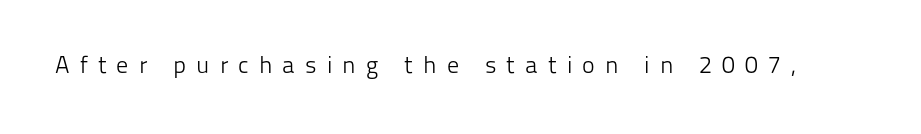
Each word looks stretched out because of the extra space between its letters. A quiet, ordinary-to-light weight characterises the typeface. A bare baseline throughout the passage. The axis of the letterforms is exactly vertical.
